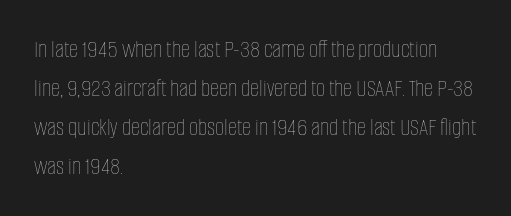
Q: Is the text bold? A: No.
Q: Is the text italic (slanted)? A: No, it is upright.
Q: Is the text underlined? A: No.
Q: How is the paragraph aligned? A: Left-aligned.
Q: Is the spacing between letters normal or unusually wide? A: Normal.
Q: Is the spacing between lines tight, normal or loose? A: Normal.
